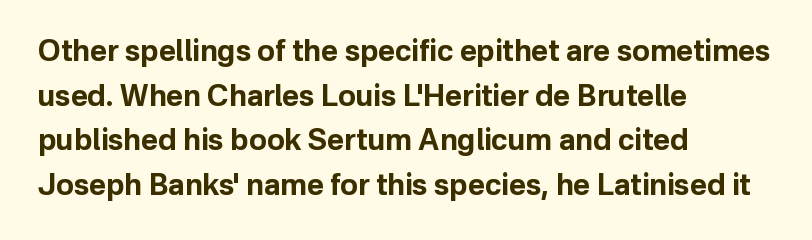
Q: Is the text bold? A: Yes.
Q: Is the text italic (slanted)? A: No, it is upright.
Q: Is the typeface a serif or a sans-serif typeface? A: Sans-serif.
Q: Is the text underlined? A: No.
Q: How is the paragraph aligned? A: Left-aligned.
Q: Is the spacing between letters normal or unusually wide? A: Normal.
Q: Is the spacing between lines tight, normal or loose? A: Normal.
Q: Width (condensed, normal, or wide)? A: Normal.
Q: Stroke contrast? A: Low.
Q: x-height? A: Medium.
Q: Monospaced? A: No.
